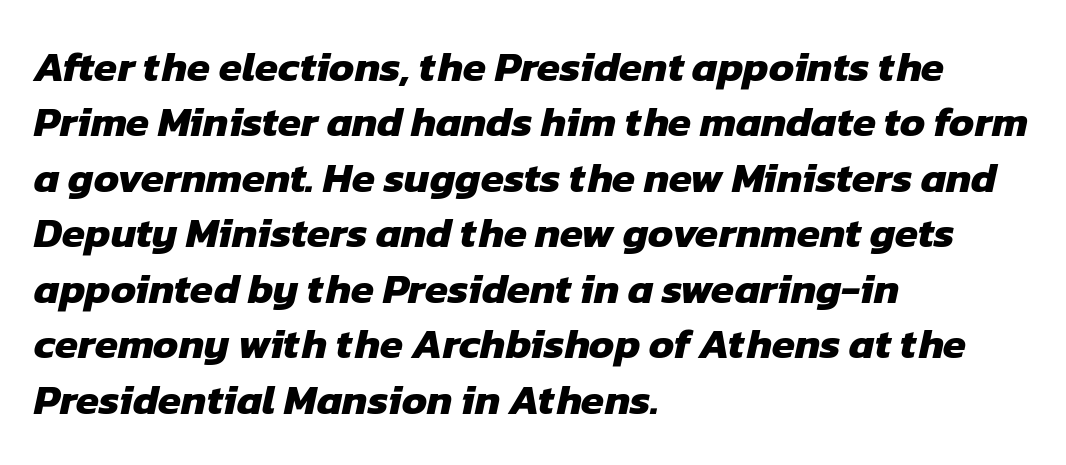
Observe the ordinary spacing: letters are neighbours, not strangers. The words here are not underlined. A full-strength bold gives these letters their thick strokes. Does the type have serifs? No, each stem ends abruptly. The paragraph shown leans on its left margin.
